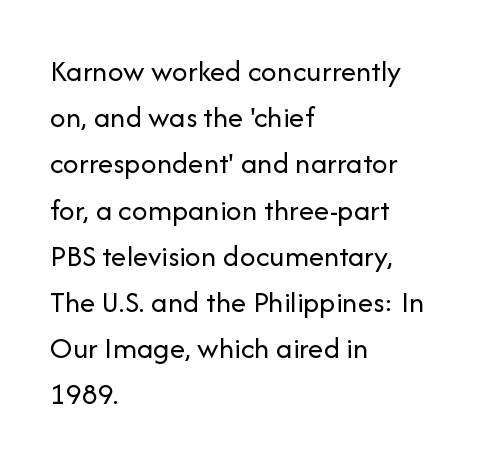
Q: Is the text bold? A: No.
Q: Is the text italic (slanted)? A: No, it is upright.
Q: Is the typeface a serif or a sans-serif typeface? A: Sans-serif.
Q: Is the text underlined? A: No.
Q: How is the paragraph aligned? A: Left-aligned.
Q: Is the spacing between letters normal or unusually wide? A: Normal.
Q: Is the spacing between lines tight, normal or loose? A: Normal.
Q: Width (condensed, normal, or wide)? A: Normal.
Q: Stroke contrast? A: Low.
Q: x-height? A: Medium.
Q: Monospaced? A: No.
